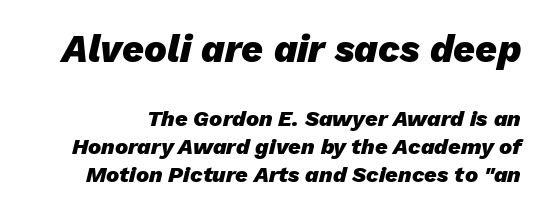
Q: Is the text bold? A: Yes.
Q: Is the text italic (slanted)? A: Yes, it leans right by about 13 degrees.
Q: Is the text underlined? A: No.
Q: Is the spacing between letters normal or unusually wide? A: Normal.
Q: Is the spacing between lines tight, normal or loose? A: Normal.
Q: Which block of text is set in a larger size, the first (top) or the second (bottom)? A: The first (top) one.
Q: Width (condensed, normal, or wide)? A: Normal.
Q: Stroke contrast? A: Low.
Q: x-height? A: Medium.
Q: Monospaced? A: No.
